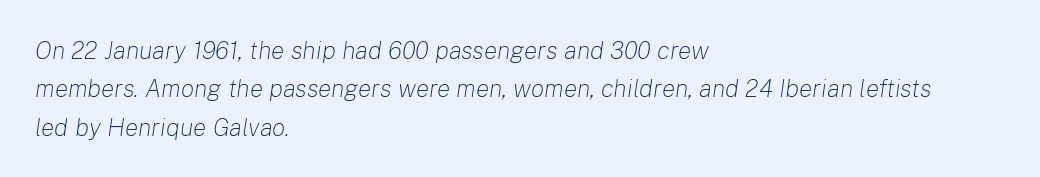
The passage shown leans; its letterforms are oblique. These lines sit exactly where default settings would place them. A clean baseline with only descenders dipping below it. The line texture is even and compact thanks to regular tracking.
